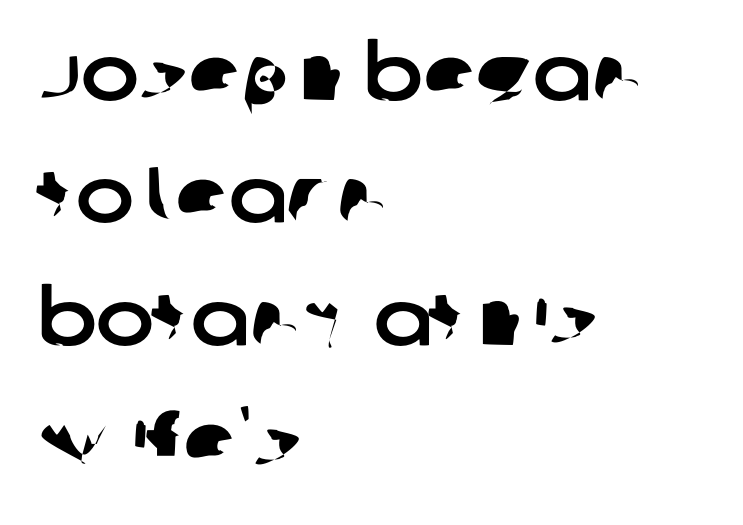
{"serif": "no", "width": "normal", "stroke_contrast": "low", "x_height": "large", "monospaced": "no", "underline": "no", "align": "left", "line_spacing": "normal", "line_spacing_ratio": 1.57, "letter_spacing": "normal", "letter_spacing_em": 0.0, "glyph_px": 78}
